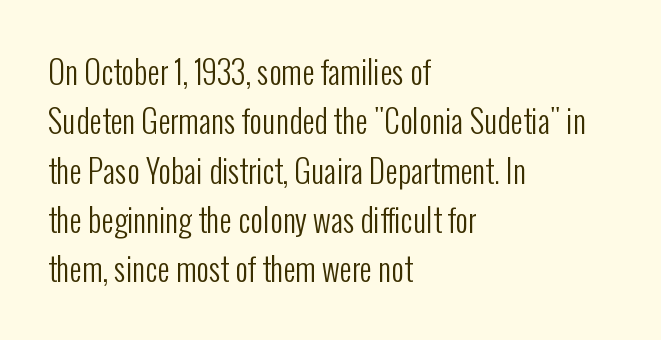
Q: Is the text bold? A: No.
Q: Is the text italic (slanted)? A: No, it is upright.
Q: Is the typeface a serif or a sans-serif typeface? A: Sans-serif.
Q: Is the text underlined? A: No.
Q: How is the paragraph aligned? A: Left-aligned.
Q: Is the spacing between letters normal or unusually wide? A: Normal.
Q: Is the spacing between lines tight, normal or loose? A: Normal.
Q: Width (condensed, normal, or wide)? A: Condensed.
Q: Stroke contrast? A: Low.
Q: x-height? A: Medium.
Q: Monospaced? A: No.
